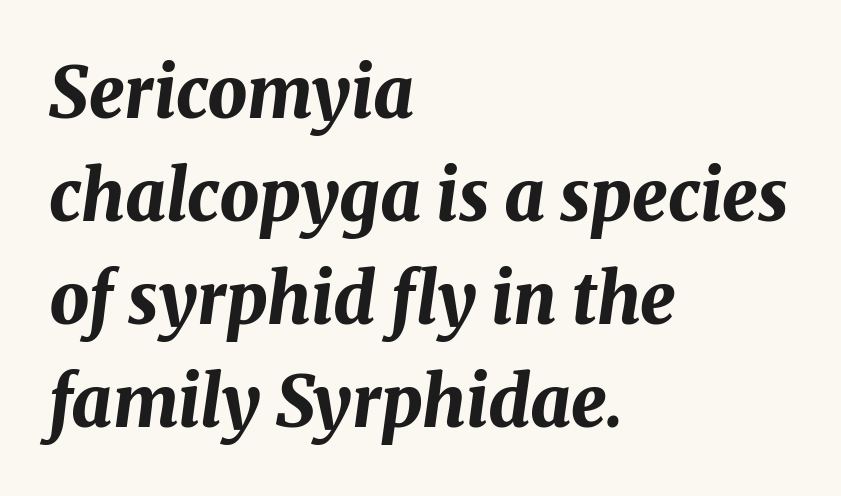
The image shows 70 px bold type, italic (leaning right); set left-aligned, normal line spacing (1.47x), normal letter spacing, not underlined; medium stroke contrast and a medium x-height.
